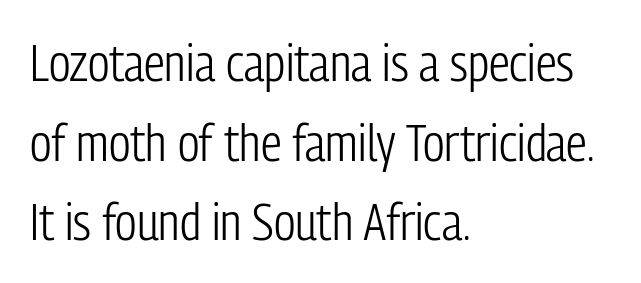
The space between consecutive lines is moderate. Each row of text sits above clean, open space. A typesetter would label this face a sans. The font sits on the lighter half of the weight spectrum, regular included.
